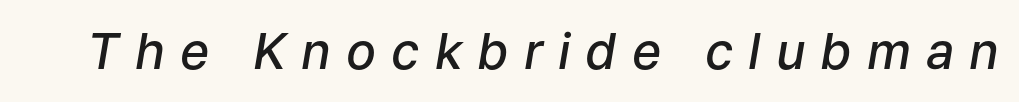
{"italic": "yes", "lean": "right", "slant_degrees": 9, "bold": "semi", "weight": "semibold", "width": "normal", "stroke_contrast": "low", "x_height": "medium", "monospaced": "no", "underline": "no", "letter_spacing": "wide", "letter_spacing_em": 0.3, "glyph_px": 50}
